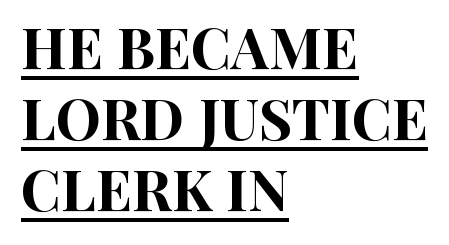
A typesetter would call this leading conventional body-copy spacing. Check the space under the baseline: a stroke is drawn there. A roman cut, with each character standing at attention. This sample uses a sans-serif face.
